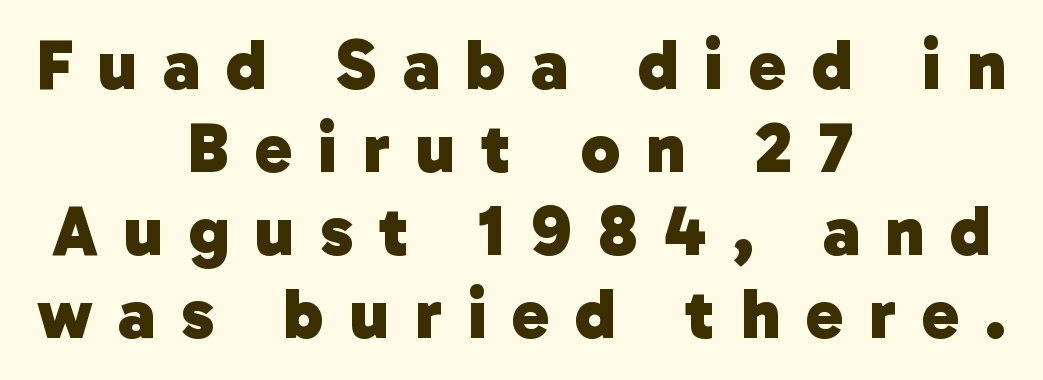
The image shows 71 px heavy sans-serif type; set centered, line spacing 1.17x, unusually wide letter spacing (+0.36 em), not underlined; low stroke contrast and a medium x-height.
